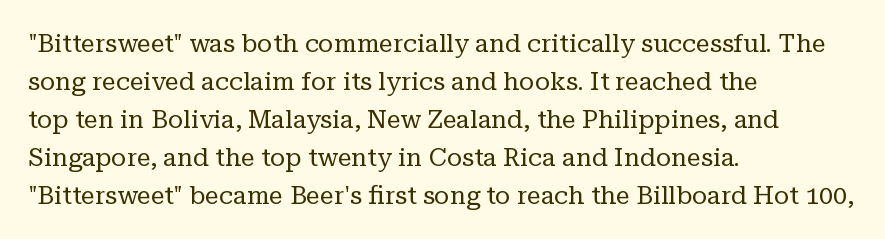
{"italic": "no", "bold": "no", "underline": "no", "align": "left", "line_spacing": "normal", "line_spacing_ratio": 1.52, "letter_spacing": "normal", "letter_spacing_em": 0.0, "glyph_px": 25}
